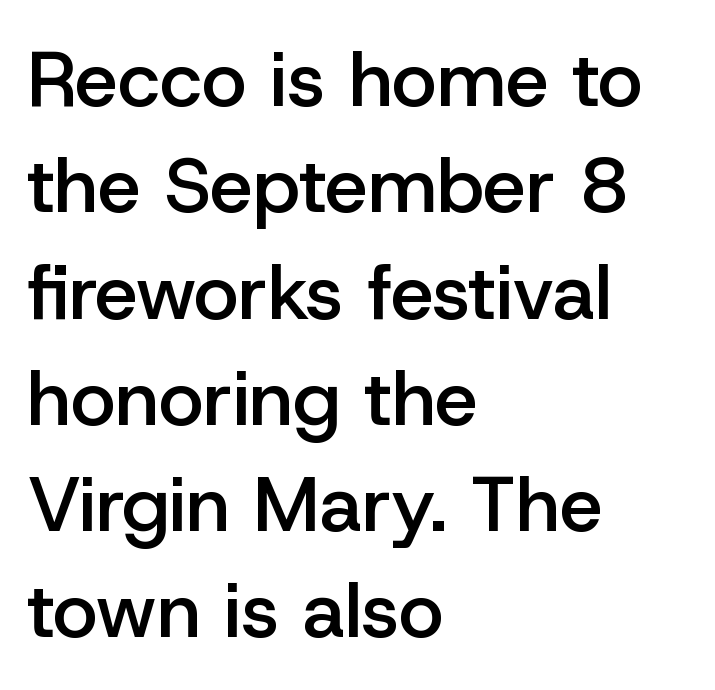
Q: Is the text bold? A: Semi-bold.
Q: Is the text italic (slanted)? A: No, it is upright.
Q: Is the typeface a serif or a sans-serif typeface? A: Sans-serif.
Q: Is the text underlined? A: No.
Q: How is the paragraph aligned? A: Left-aligned.
Q: Is the spacing between letters normal or unusually wide? A: Normal.
Q: Is the spacing between lines tight, normal or loose? A: Normal.
Q: Width (condensed, normal, or wide)? A: Normal.
Q: Stroke contrast? A: Low.
Q: x-height? A: Medium.
Q: Monospaced? A: No.
